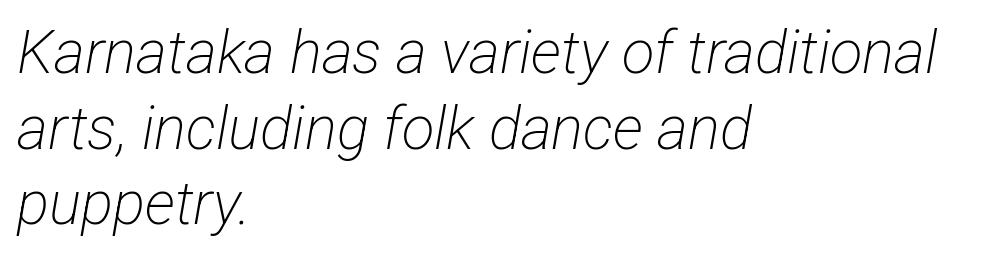
Q: Is the text bold? A: No.
Q: Is the typeface a serif or a sans-serif typeface? A: Sans-serif.
Q: Is the text underlined? A: No.
Q: How is the paragraph aligned? A: Left-aligned.
Q: Is the spacing between letters normal or unusually wide? A: Normal.
Q: Is the spacing between lines tight, normal or loose? A: Normal.
Q: Width (condensed, normal, or wide)? A: Condensed.
Q: Stroke contrast? A: Low.
Q: x-height? A: Medium.
Q: Monospaced? A: No.
